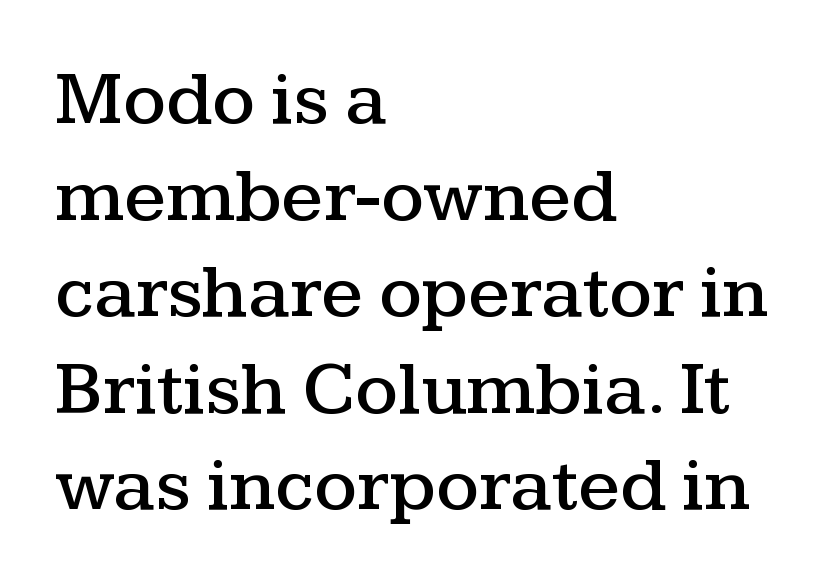
Q: Is the text italic (slanted)? A: No, it is upright.
Q: Is the typeface a serif or a sans-serif typeface? A: Serif.
Q: Is the text underlined? A: No.
Q: How is the paragraph aligned? A: Left-aligned.
Q: Is the spacing between letters normal or unusually wide? A: Normal.
Q: Is the spacing between lines tight, normal or loose? A: Normal.
Q: Width (condensed, normal, or wide)? A: Wide.
Q: Stroke contrast? A: Medium.
Q: x-height? A: Medium.
Q: Monospaced? A: No.
